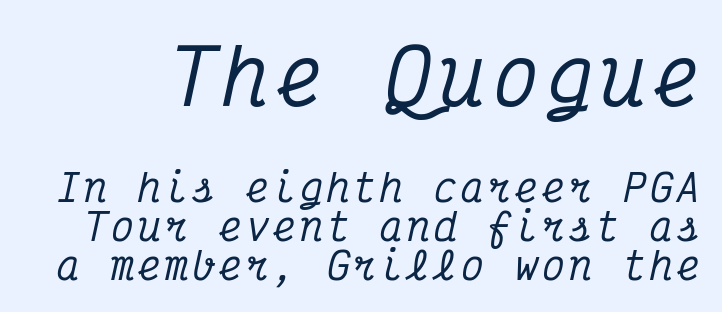
The image shows 76 px condensed serif type, italic (leaning right), monospaced; set tight line spacing (1.02x), not underlined; the first (top) block is 2.0x larger; medium stroke contrast and a medium x-height.
